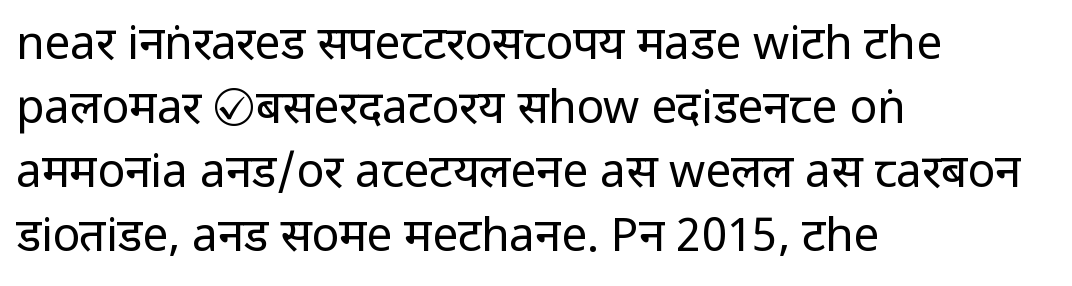
The image shows 46 px regular-weight, condensed sans-serif type, upright; set left-aligned, normal line spacing (1.39x), normal letter spacing, not underlined; low stroke contrast and a large x-height.
